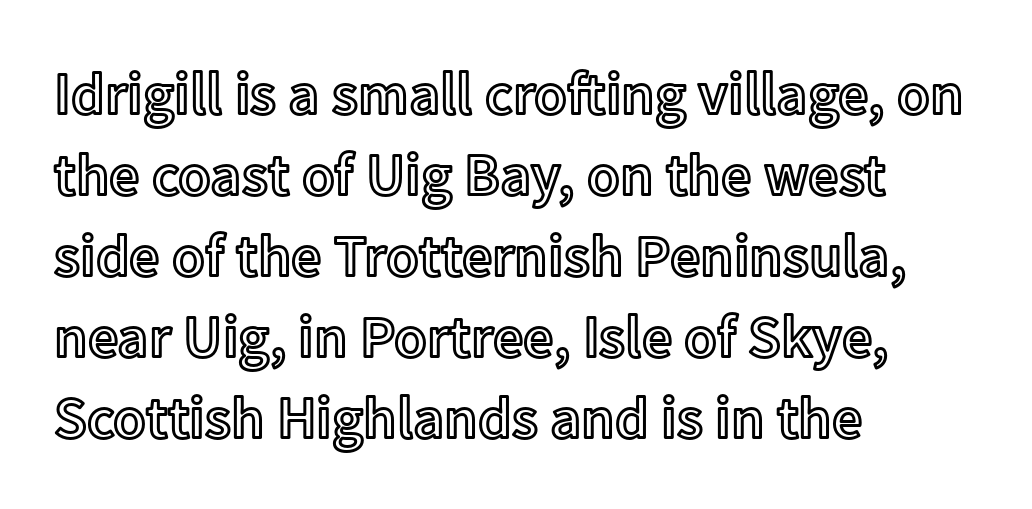
The image shows 60 px text type, upright; set left-aligned, normal line spacing (1.35x), normal letter spacing, not underlined; a medium x-height.
